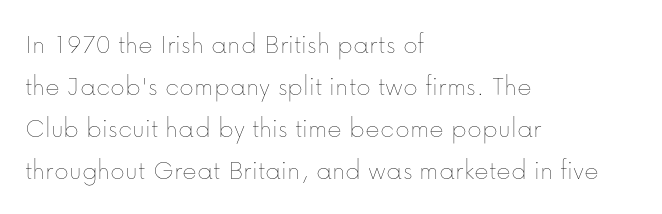
The image shows 28 px thin type, upright; set left-aligned, normal line spacing (1.5x), normal letter spacing, not underlined; low stroke contrast and a medium x-height.
